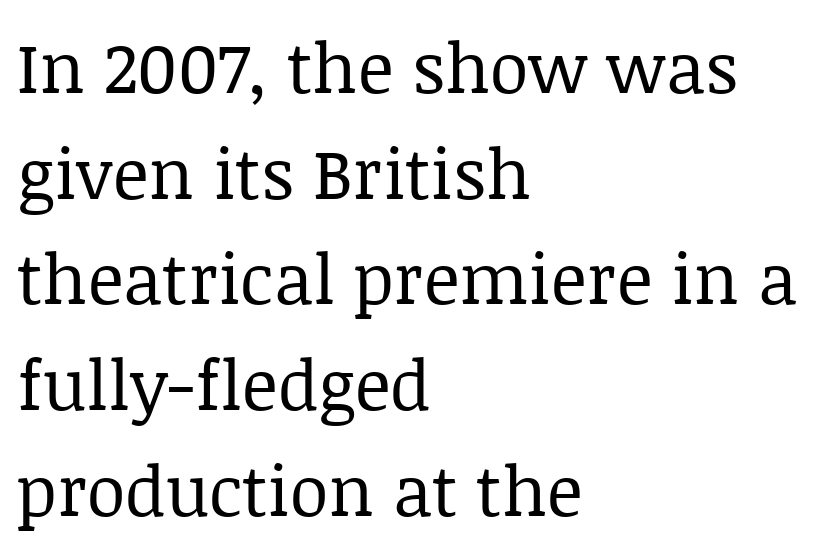
Anything drawn beneath the words? Only blank space. The leading is moderate, giving the passage an even texture. When letters stand straight like this, we call the style roman or upright. Are there feet on the stems? There are — it's a serif. Visually the block forms a straight wall on the left and a jagged coastline on the right. Spacing between characters is what you'd get straight out of the box.
